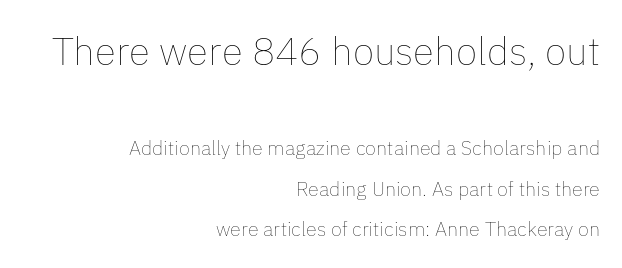
The face used here is proportionally spaced, like ordinary book or web type. The designer gave the opening block more size than the closing block. The setting favours the right margin, as signatures and pull-quotes sometimes do. The letters stand upright; this is a roman face. Only glyphs here, with clear space below each row. Weight: not bold — regular or lighter.
